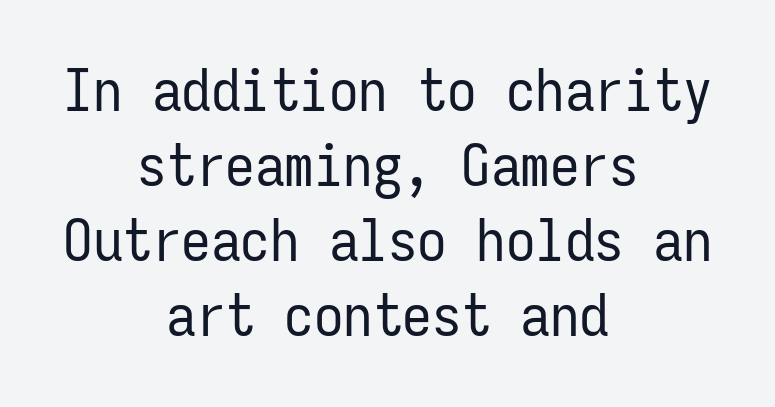
The image shows 59 px regular-weight, condensed sans-serif type, upright, monospaced; set centered, normal line spacing (1.27x), normal letter spacing, not underlined; low stroke contrast and a medium x-height.
